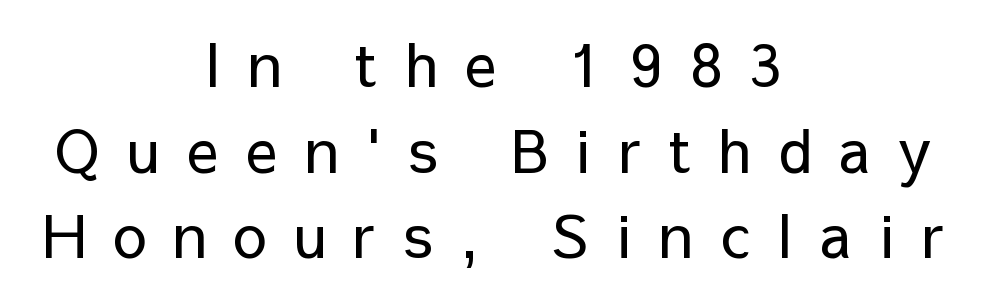
{"serif": "no", "italic": "no", "bold": "no", "weight": "regular", "width": "normal", "stroke_contrast": "low", "x_height": "medium", "monospaced": "no", "underline": "no", "align": "center", "line_spacing": "normal", "line_spacing_ratio": 1.45, "letter_spacing": "wide", "letter_spacing_em": 0.47, "glyph_px": 59}
